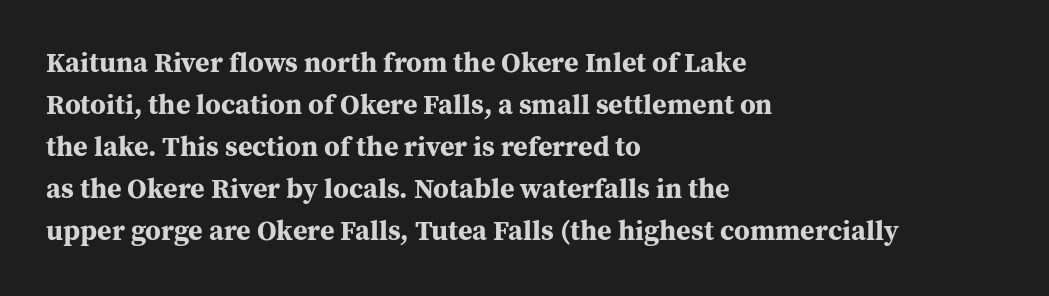
{"serif": "yes", "italic": "no", "bold": "yes", "weight": "bold", "width": "normal", "stroke_contrast": "medium", "x_height": "medium", "monospaced": "no", "underline": "no", "align": "left", "line_spacing": "normal", "line_spacing_ratio": 1.5, "letter_spacing": "normal", "letter_spacing_em": 0.0, "glyph_px": 28}
